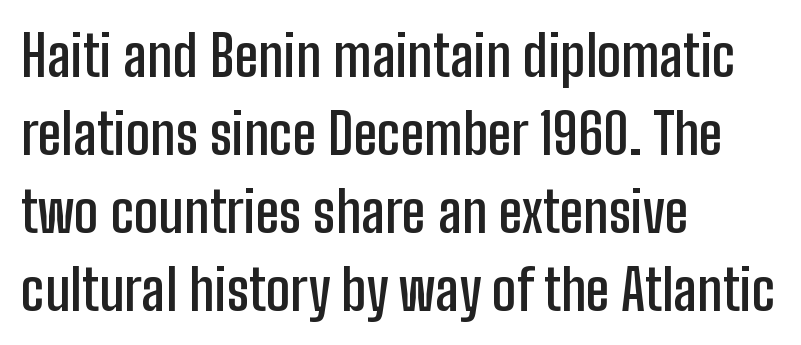
These lines stack with their left ends in a neat column. Is this a sans? Yes — the strokes have no serifs. The strip under each line holds only bare page. Looks like regular typesetting: each glyph gets only the width it needs. Tall strokes in this sample are plumb rather than angled. Quick note: interline space is typical.
